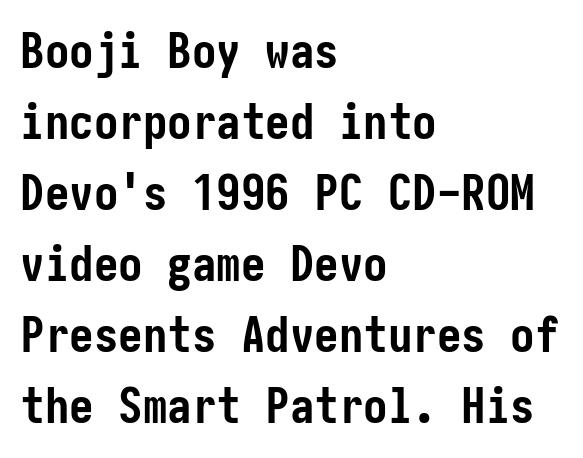
Q: Is the text bold? A: Yes.
Q: Is the text italic (slanted)? A: No, it is upright.
Q: Is the typeface a serif or a sans-serif typeface? A: Sans-serif.
Q: Is the text underlined? A: No.
Q: How is the paragraph aligned? A: Left-aligned.
Q: Is the spacing between letters normal or unusually wide? A: Normal.
Q: Is the spacing between lines tight, normal or loose? A: Normal.
Q: Width (condensed, normal, or wide)? A: Condensed.
Q: Stroke contrast? A: Low.
Q: x-height? A: Medium.
